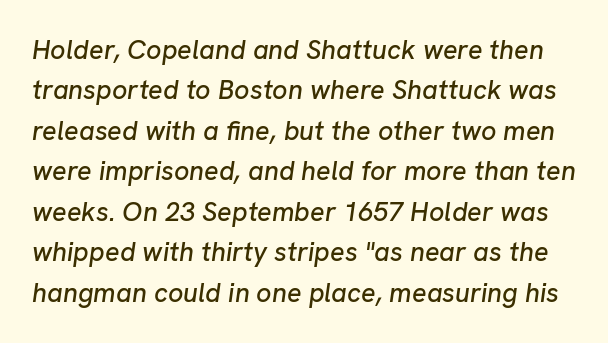
{"italic": "yes", "lean": "right", "slant_degrees": 8, "underline": "no", "line_spacing": "normal", "line_spacing_ratio": 1.5, "letter_spacing": "normal", "letter_spacing_em": 0.0, "glyph_px": 27}
